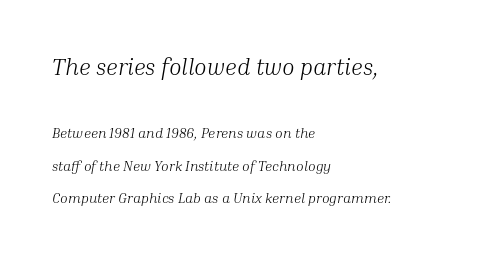
Character size in the leading block exceeds that of the trailing block. These lines stand farther apart than default settings would place them. The passage shown is not bold in any degree. Looking at the ascenders, they clearly lean. Letters rest on an invisible, unmarked baseline.
